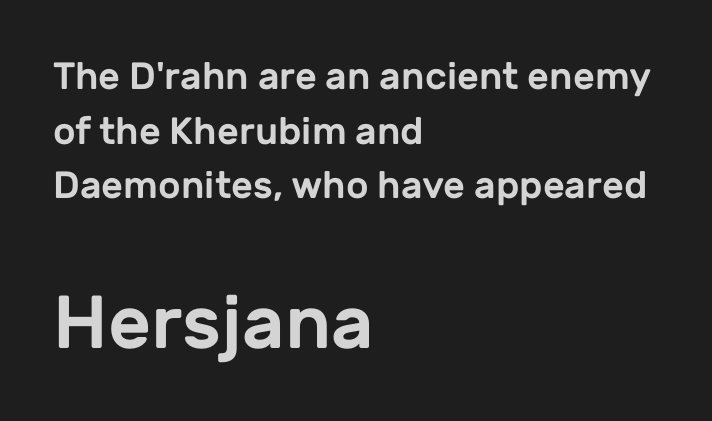
The passage shown is typed in a proportional face where columns would drift. The horizontal fit of the characters is conventional and even. Line starts are locked; line ends wander. Type without underlining. No italicization has been applied; the sample stays upright. The block sitting lower on the canvas is the one with enlarged characters.
